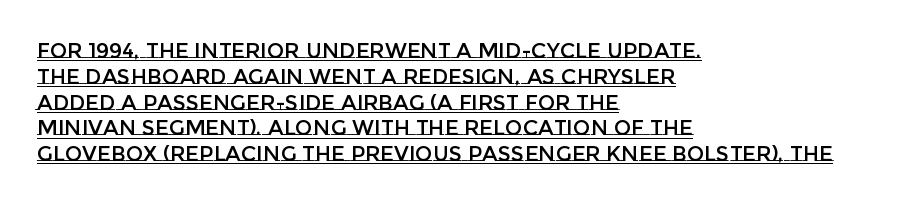
Q: Is the text italic (slanted)? A: No, it is upright.
Q: Is the text underlined? A: Yes.
Q: How is the paragraph aligned? A: Left-aligned.
Q: Is the spacing between letters normal or unusually wide? A: Normal.
